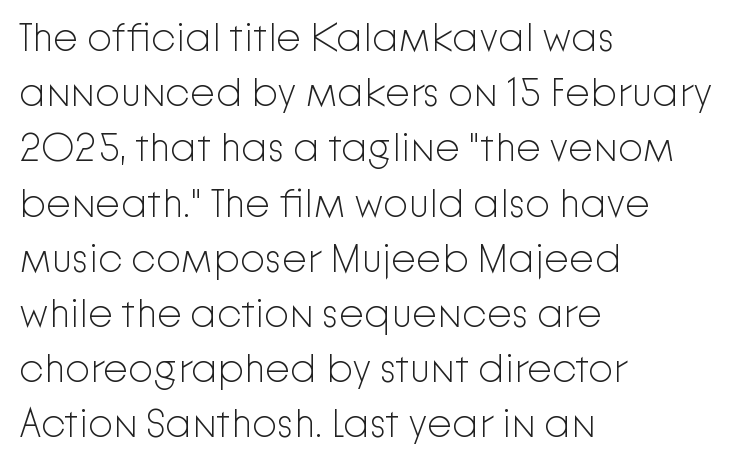
{"serif": "no", "italic": "no", "bold": "no", "weight": "light", "width": "normal", "stroke_contrast": "low", "x_height": "medium", "monospaced": "no", "underline": "no", "align": "left", "line_spacing": "normal", "line_spacing_ratio": 1.38, "letter_spacing": "normal", "letter_spacing_em": 0.0, "glyph_px": 40}
